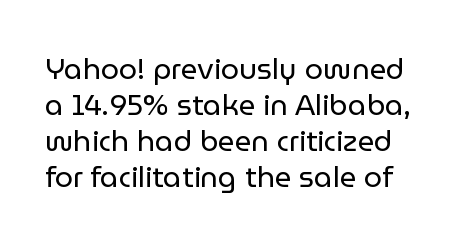
Q: Is the text bold? A: No.
Q: Is the text italic (slanted)? A: No, it is upright.
Q: Is the typeface a serif or a sans-serif typeface? A: Sans-serif.
Q: Is the text underlined? A: No.
Q: Is the spacing between letters normal or unusually wide? A: Normal.
Q: Width (condensed, normal, or wide)? A: Normal.
Q: Stroke contrast? A: Low.
Q: x-height? A: Medium.
Q: Monospaced? A: No.
